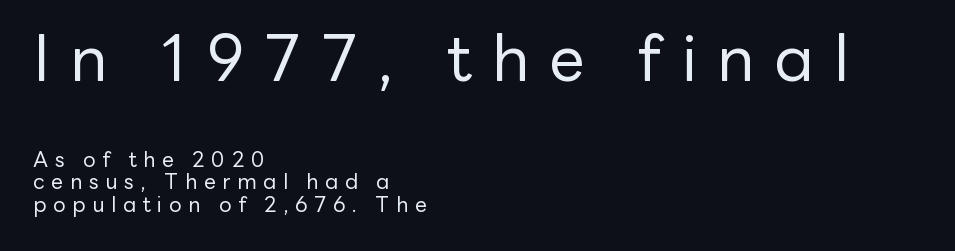
The image shows 63 px regular-weight sans-serif type, upright; set left-aligned, tight line spacing (1.07x), unusually wide letter spacing (+0.32 em), not underlined; the first (top) block is 3.0x larger; low stroke contrast and a medium x-height.
